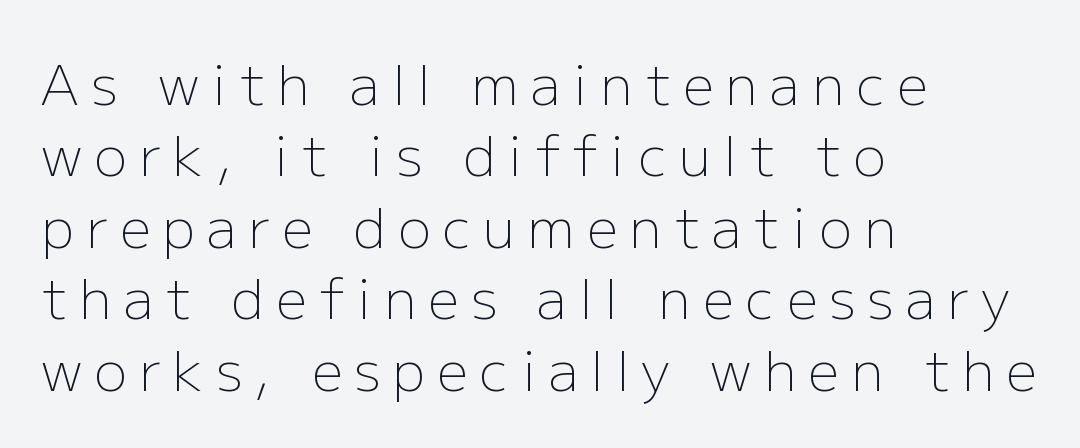
Q: Is the text bold? A: No.
Q: Is the text italic (slanted)? A: No, it is upright.
Q: Is the typeface a serif or a sans-serif typeface? A: Sans-serif.
Q: Is the text underlined? A: No.
Q: How is the paragraph aligned? A: Left-aligned.
Q: Is the spacing between letters normal or unusually wide? A: Unusually wide.
Q: Is the spacing between lines tight, normal or loose? A: Normal.
Q: Width (condensed, normal, or wide)? A: Normal.
Q: Stroke contrast? A: Low.
Q: x-height? A: Medium.
Q: Monospaced? A: No.
